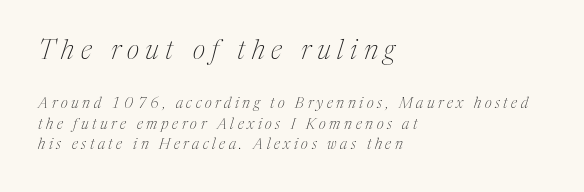
{"italic": "yes", "lean": "right", "slant_degrees": 17, "bold": "no", "underline": "no", "align": "left", "line_spacing": "normal", "line_spacing_ratio": 1.36, "letter_spacing": "wide", "letter_spacing_em": 0.24, "larger_block": "first", "size_ratio": 1.8, "glyph_px": 27}
